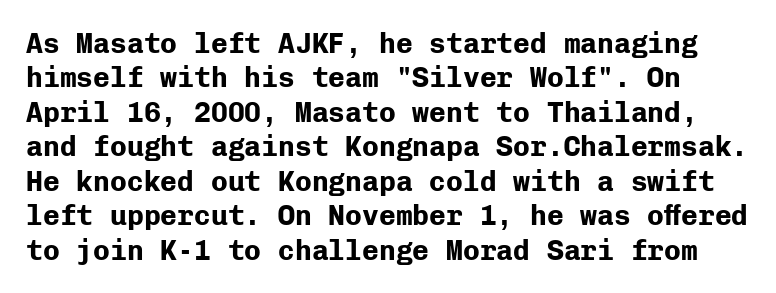
Q: Is the text bold? A: Yes.
Q: Is the text italic (slanted)? A: No, it is upright.
Q: Is the typeface a serif or a sans-serif typeface? A: Sans-serif.
Q: Is the text underlined? A: No.
Q: Is the spacing between letters normal or unusually wide? A: Normal.
Q: Width (condensed, normal, or wide)? A: Normal.
Q: Stroke contrast? A: Low.
Q: x-height? A: Medium.
Q: Monospaced? A: Yes.
